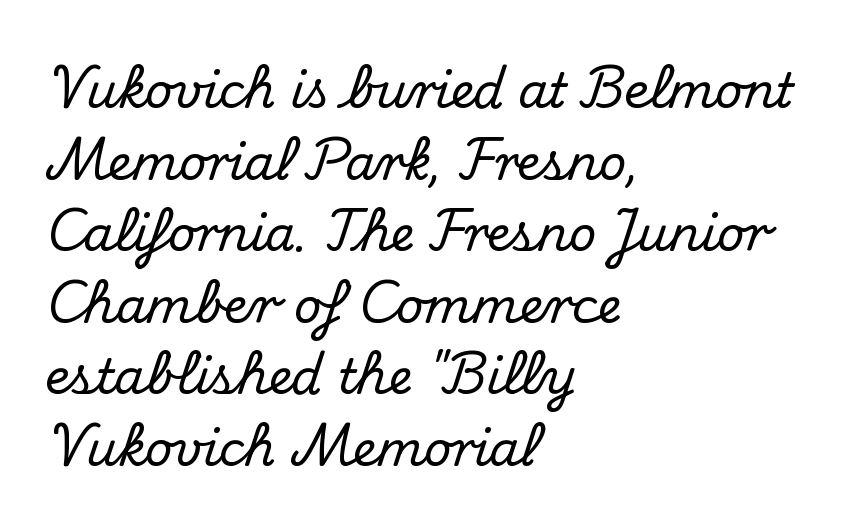
Q: Is the text italic (slanted)? A: Yes.
Q: Is the typeface a serif or a sans-serif typeface? A: Serif.
Q: Is the text underlined? A: No.
Q: How is the paragraph aligned? A: Left-aligned.
Q: Is the spacing between letters normal or unusually wide? A: Normal.
Q: Is the spacing between lines tight, normal or loose? A: Normal.
Q: Width (condensed, normal, or wide)? A: Normal.
Q: Stroke contrast? A: Medium.
Q: x-height? A: Small.
Q: Monospaced? A: No.
